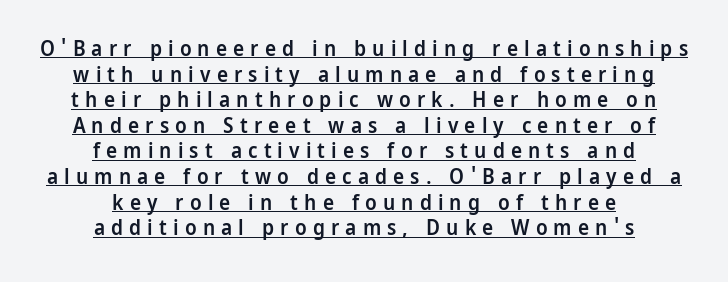
Which margin do the lines hug? Neither — every line sits in the middle. Descenders here cross a horizontal rule under the line. Designer's note — italics off, roman on. Students, this is semibold: more ink than regular, less than bold.
